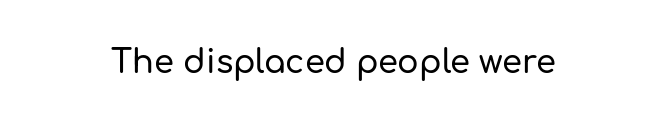
Q: Is the text italic (slanted)? A: No, it is upright.
Q: Is the typeface a serif or a sans-serif typeface? A: Sans-serif.
Q: Is the text underlined? A: No.
Q: Is the spacing between letters normal or unusually wide? A: Normal.
Q: Width (condensed, normal, or wide)? A: Normal.
Q: Stroke contrast? A: Low.
Q: x-height? A: Medium.
Q: Monospaced? A: No.
